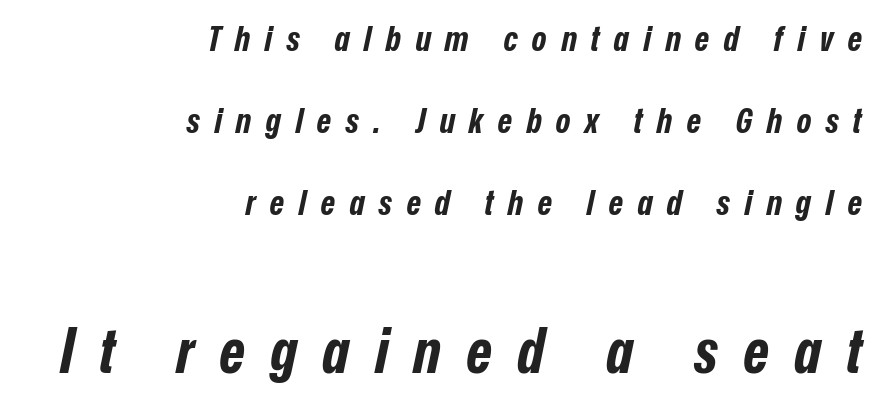
The image shows 62 px bold, condensed type, italic (leaning right); set right-aligned, loose line spacing (2.35x), unusually wide letter spacing (+0.41 em), not underlined; the second (bottom) block is 1.77x larger; low stroke contrast and a medium x-height.
